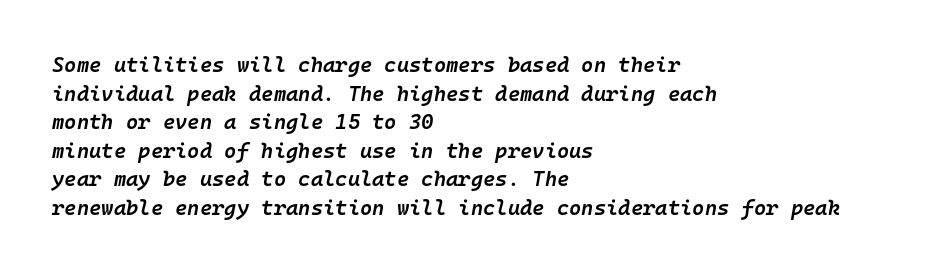
{"italic": "yes", "lean": "right", "slant_degrees": 10, "bold": "semi", "underline": "no", "align": "left", "line_spacing": "normal", "line_spacing_ratio": 1.36, "letter_spacing": "normal", "letter_spacing_em": 0.0, "glyph_px": 21}
